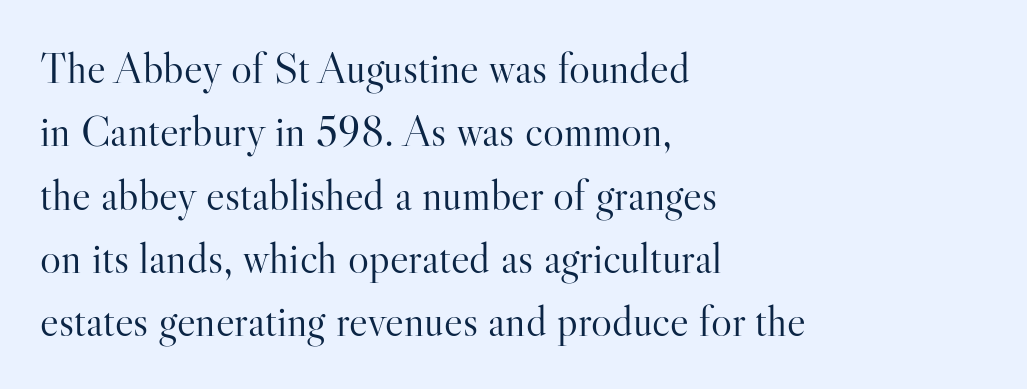
{"serif": "yes", "italic": "no", "bold": "no", "weight": "light", "width": "normal", "stroke_contrast": "high", "x_height": "small", "monospaced": "no", "underline": "no", "align": "left", "line_spacing": "normal", "line_spacing_ratio": 1.44, "letter_spacing": "normal", "letter_spacing_em": 0.0, "glyph_px": 44}
